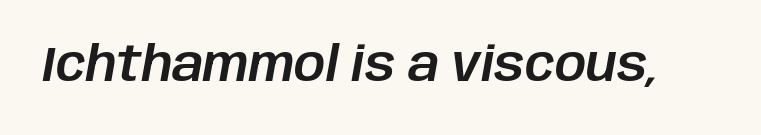
The image shows 49 px text type, italic (leaning right); set normal letter spacing, not underlined; low stroke contrast and a large x-height.
